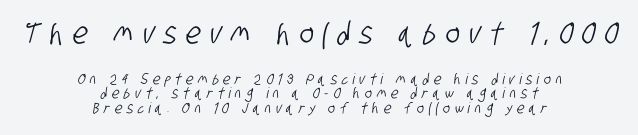
{"serif": "no", "width": "condensed", "stroke_contrast": "low", "x_height": "large", "monospaced": "no", "underline": "no", "align": "center", "line_spacing": "tight", "line_spacing_ratio": 0.96, "letter_spacing": "wide", "letter_spacing_em": 0.31, "larger_block": "first", "size_ratio": 2.0, "glyph_px": 30}
